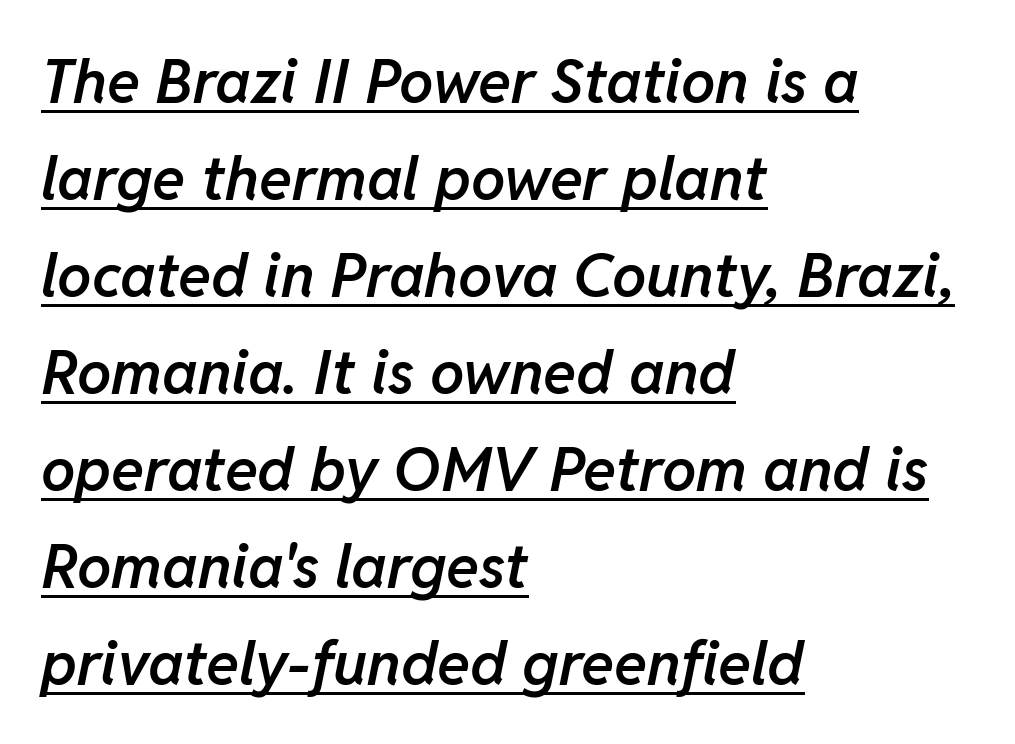
Rendered with sloped, italic letterforms. The compositor pushed each line to the left boundary. You can see a thin bar hugging the bottom of the glyphs. Is this a fixed-width face? No — the glyphs have proportional, varying widths.
